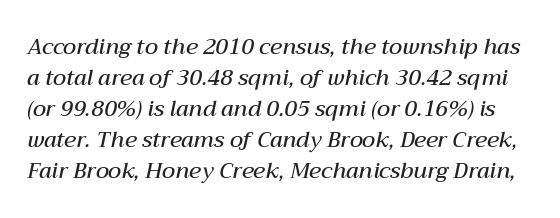
The block of text has a typical density, with ordinary space between rows. The specimen reads as italic at a glance. Bold? Not quite — semibold, heavier than regular but stopping short. The horizontal fit of the characters is conventional and even.
